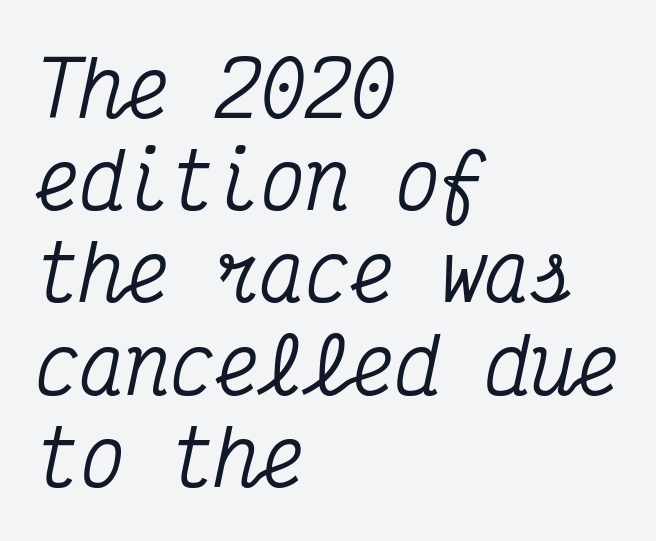
Q: Is the text italic (slanted)? A: Yes, it leans right by about 12 degrees.
Q: Is the typeface a serif or a sans-serif typeface? A: Serif.
Q: Is the text underlined? A: No.
Q: How is the paragraph aligned? A: Left-aligned.
Q: Is the spacing between letters normal or unusually wide? A: Normal.
Q: Width (condensed, normal, or wide)? A: Condensed.
Q: Stroke contrast? A: Medium.
Q: x-height? A: Medium.
Q: Monospaced? A: Yes.
